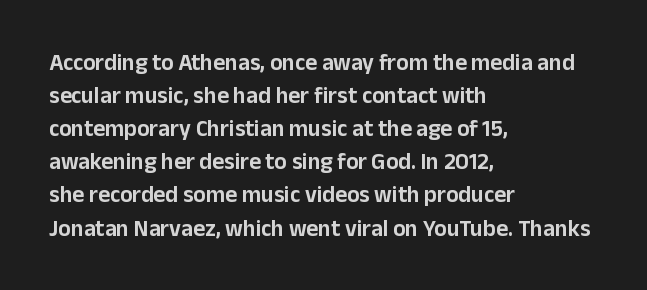
The block of text has a typical density, with ordinary space between rows. Tracking here is standard; glyphs follow each other at the usual distance. The strip under each line holds only bare page. The lettering holds an erect, upright posture throughout. Teacher's note: observe the even left margin — that is flush-left alignment.
